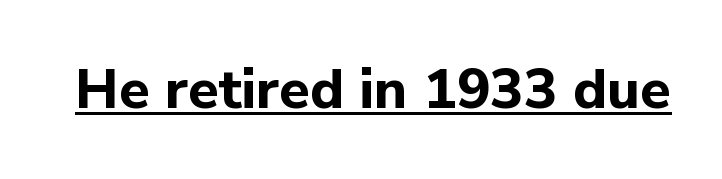
Q: Is the text bold? A: Yes.
Q: Is the text italic (slanted)? A: No, it is upright.
Q: Is the typeface a serif or a sans-serif typeface? A: Sans-serif.
Q: Is the text underlined? A: Yes.
Q: Is the spacing between letters normal or unusually wide? A: Normal.
Q: Width (condensed, normal, or wide)? A: Normal.
Q: Stroke contrast? A: Low.
Q: x-height? A: Medium.
Q: Monospaced? A: No.
